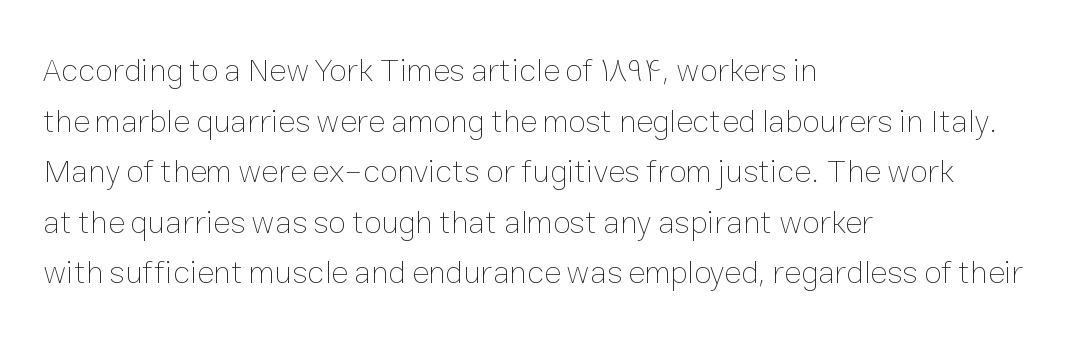
Look at the tracking — it's just the regular setting, nothing added. Layout note: lines flush left. This sample keeps an unexceptional amount of space between lines. Looks like regular typesetting: each glyph gets only the width it needs.
